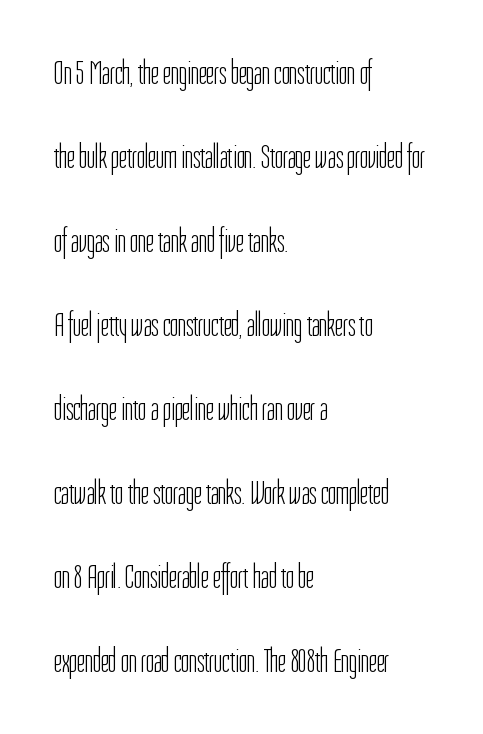
The compositor pushed each line to the left boundary. Weight class: somewhere from thin through regular. Spacing verdict: proportional, widths tailored to each character. The typography opts for an upright posture over an oblique one. Anything drawn beneath the words? Only blank space. Students, note that the glyphs here touch the page at normal intervals.
